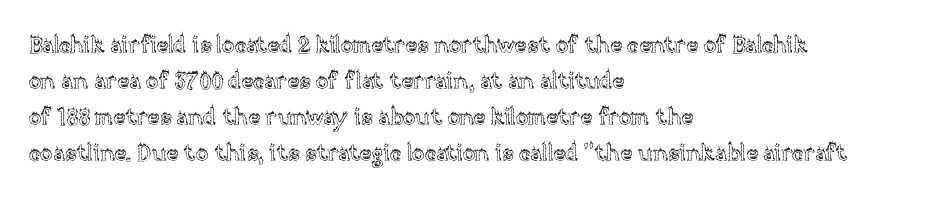
Q: Is the text italic (slanted)? A: No, it is upright.
Q: Is the text underlined? A: No.
Q: How is the paragraph aligned? A: Left-aligned.
Q: Is the spacing between letters normal or unusually wide? A: Normal.
Q: Is the spacing between lines tight, normal or loose? A: Normal.
